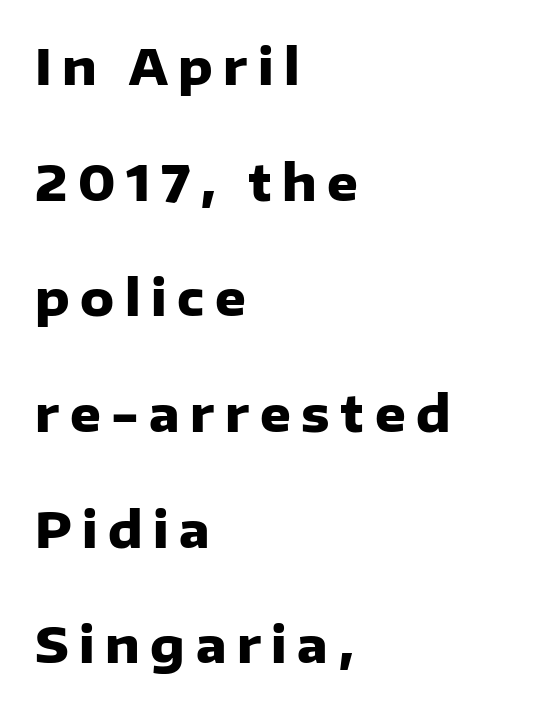
Q: Is the text bold? A: Yes.
Q: Is the text italic (slanted)? A: No, it is upright.
Q: Is the typeface a serif or a sans-serif typeface? A: Sans-serif.
Q: Is the text underlined? A: No.
Q: How is the paragraph aligned? A: Left-aligned.
Q: Is the spacing between letters normal or unusually wide? A: Unusually wide.
Q: Is the spacing between lines tight, normal or loose? A: Loose.
Q: Width (condensed, normal, or wide)? A: Normal.
Q: Stroke contrast? A: Low.
Q: x-height? A: Medium.
Q: Monospaced? A: No.
